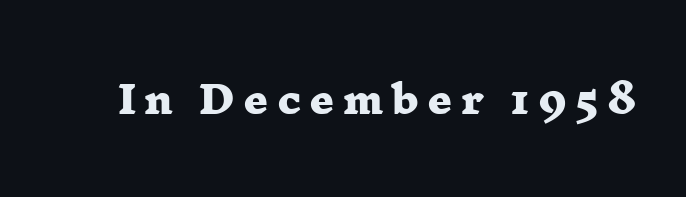
The image shows 38 px heavy, wide serif type; set unusually wide letter spacing (+0.21 em), not underlined; low stroke contrast and a medium x-height.
